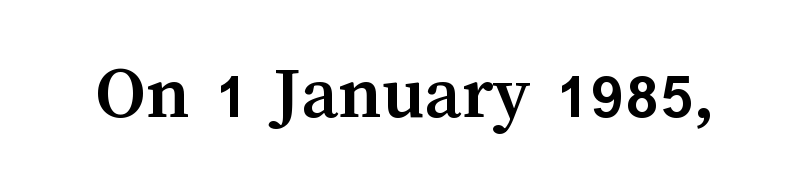
The image shows 78 px semibold type, upright; set normal letter spacing, not underlined; medium stroke contrast and a medium x-height.
